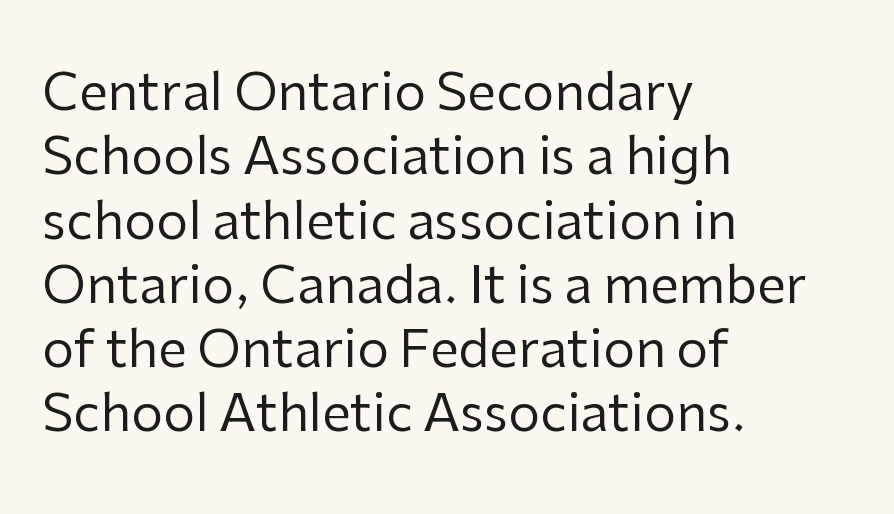
{"serif": "no", "italic": "no", "bold": "no", "weight": "regular", "width": "normal", "stroke_contrast": "low", "x_height": "medium", "monospaced": "no", "underline": "no", "align": "left", "line_spacing": "normal", "line_spacing_ratio": 1.26, "letter_spacing": "normal", "letter_spacing_em": 0.0, "glyph_px": 51}
